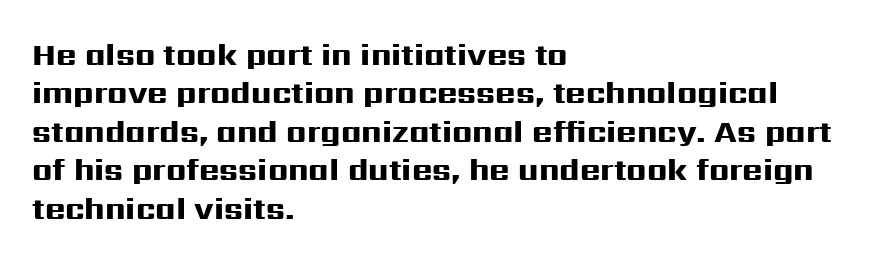
The image shows 31 px heavy, wide sans-serif type, upright; set left-aligned, line spacing 1.24x, normal letter spacing, not underlined; high stroke contrast and a medium x-height.
